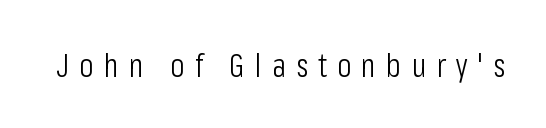
The image shows 33 px light, condensed sans-serif type, upright; set unusually wide letter spacing (+0.31 em), not underlined; low stroke contrast and a medium x-height.
